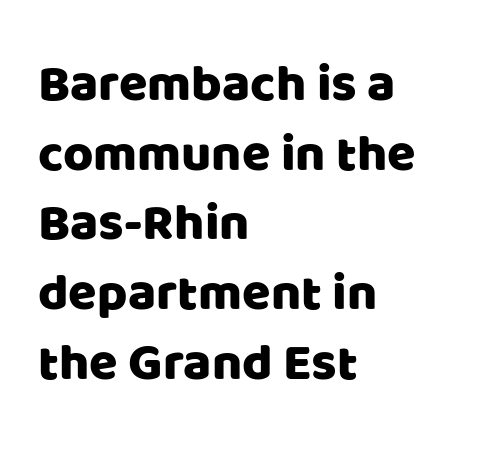
The image shows 52 px sans-serif type, upright; set left-aligned, normal line spacing (1.34x), normal letter spacing, not underlined; low stroke contrast and a large x-height.
